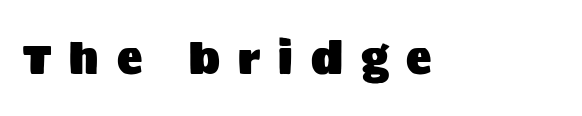
{"serif": "no", "italic": "no", "width": "normal", "stroke_contrast": "medium", "x_height": "large", "monospaced": "no", "underline": "no", "letter_spacing": "wide", "letter_spacing_em": 0.43, "glyph_px": 42}
